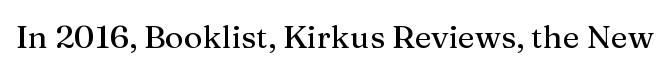
This sample has the flowing, uneven cadence of proportional lettering. Words appear dense and cohesive because spacing is normal. Tall strokes in this sample are plumb rather than angled. Any mark beneath the type? The region is blank. Typographically, this falls in the serif category.
